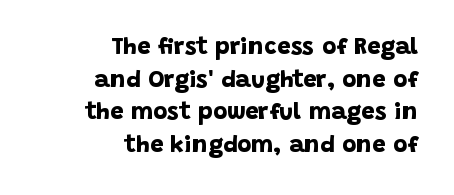
A typesetter would call this zero additional tracking. Alignment: flush right. Emphasis by weight is at full strength: bold. The block of text has a typical density, with ordinary space between rows.
